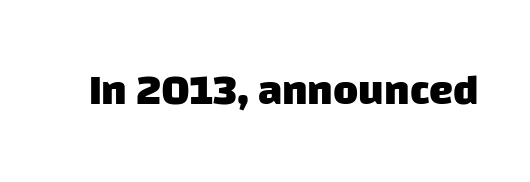
Q: Is the text bold? A: Yes.
Q: Is the typeface a serif or a sans-serif typeface? A: Sans-serif.
Q: Is the text underlined? A: No.
Q: Is the spacing between letters normal or unusually wide? A: Normal.
Q: Width (condensed, normal, or wide)? A: Normal.
Q: Stroke contrast? A: Low.
Q: x-height? A: Large.
Q: Monospaced? A: No.
